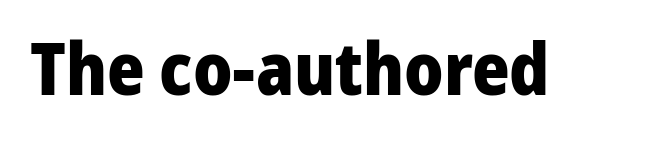
{"serif": "no", "italic": "no", "bold": "yes", "weight": "heavy", "width": "normal", "stroke_contrast": "low", "x_height": "medium", "monospaced": "no", "underline": "no", "letter_spacing": "normal", "letter_spacing_em": 0.0, "glyph_px": 72}
